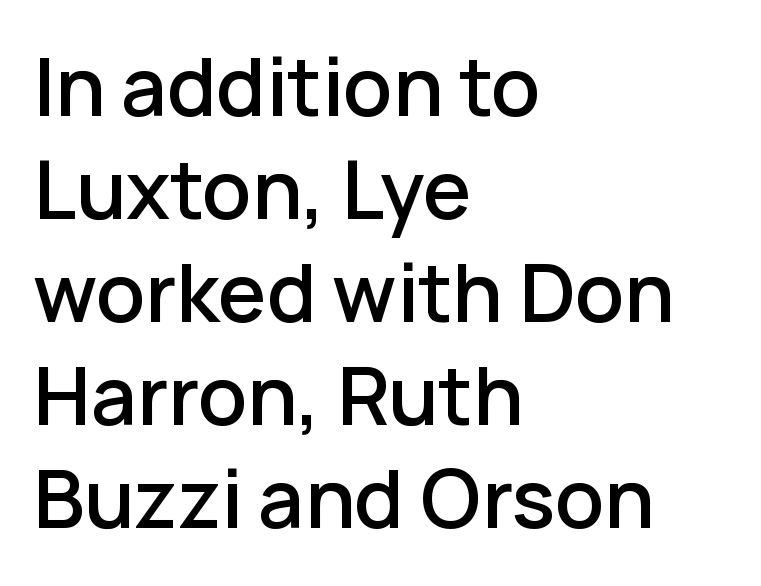
The image shows 78 px semibold sans-serif type, upright; set left-aligned, normal line spacing (1.32x), normal letter spacing, not underlined; low stroke contrast and a medium x-height.
